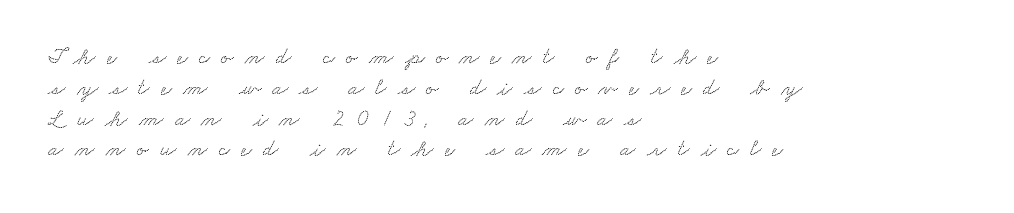
The image shows 23 px text type; set left-aligned, normal line spacing (1.34x), unusually wide letter spacing (+0.48 em), not underlined.
